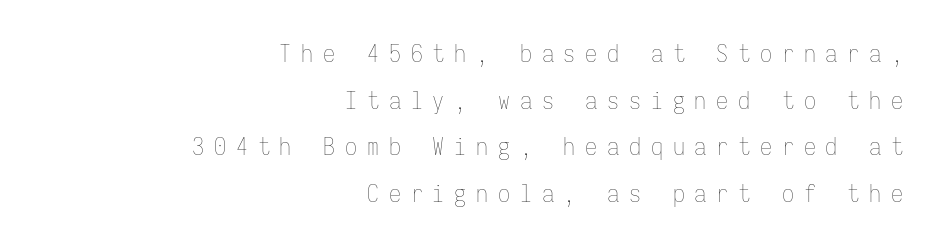
The image shows 24 px text type, upright; set right-aligned, loose line spacing (1.94x), unusually wide letter spacing (+0.41 em), not underlined.
